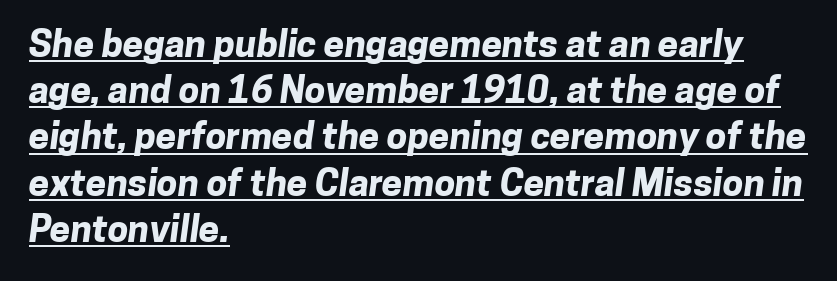
Notice how thick the strokes are: this is what a full bold looks like. In CSS terms this would be text-align: left. Is this a sans? Yes — the strokes have no serifs. Inter-character spacing is left at the font's built-in metrics. Descenders here cross a horizontal rule under the line.
